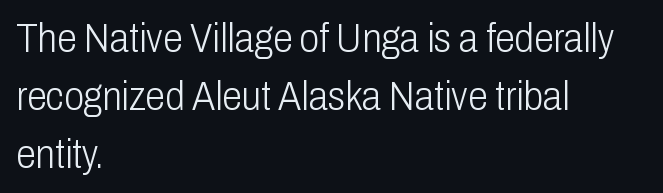
The image shows 40 px light, condensed sans-serif type, upright; set left-aligned, normal line spacing (1.45x), normal letter spacing, not underlined; low stroke contrast and a medium x-height.
